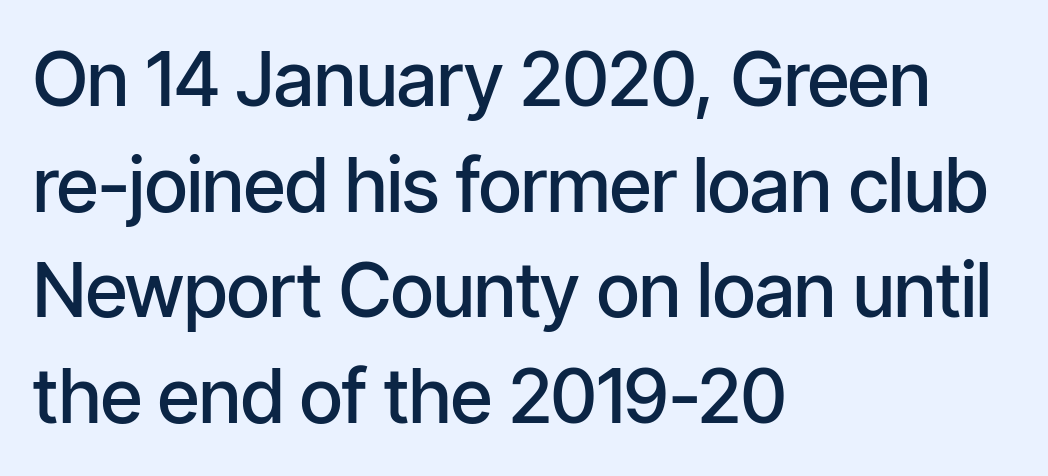
This sample uses an upright cut, with every glyph sitting square on the baseline. The designer left line spacing at the default. The font is running at a semibold setting, under full bold. Typographically, this falls in the sans-serif category.
